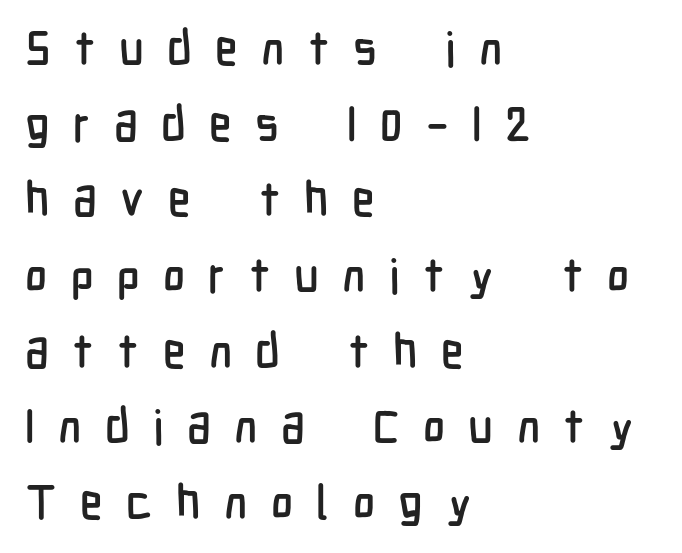
Q: Is the text italic (slanted)? A: No, it is upright.
Q: Is the typeface a serif or a sans-serif typeface? A: Sans-serif.
Q: Is the text underlined? A: No.
Q: How is the paragraph aligned? A: Left-aligned.
Q: Is the spacing between letters normal or unusually wide? A: Unusually wide.
Q: Is the spacing between lines tight, normal or loose? A: Normal.
Q: Width (condensed, normal, or wide)? A: Condensed.
Q: Stroke contrast? A: Low.
Q: x-height? A: Medium.
Q: Monospaced? A: No.
